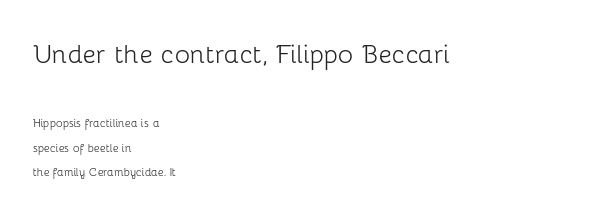
{"serif": "no", "italic": "no", "bold": "no", "weight": "light", "width": "normal", "stroke_contrast": "low", "x_height": "medium", "monospaced": "no", "underline": "no", "align": "left", "line_spacing_ratio": 1.74, "letter_spacing": "normal", "letter_spacing_em": 0.0, "larger_block": "first", "size_ratio": 2.29, "glyph_px": 32}
